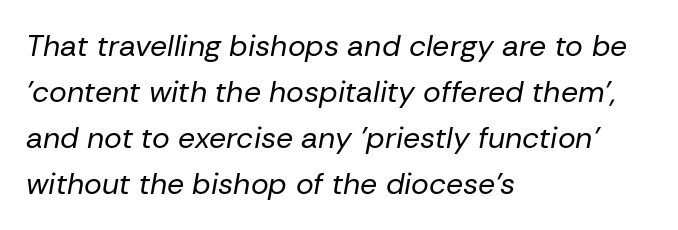
Lines of text with bare space underneath. The face used here is proportionally spaced, like ordinary book or web type. The letters sit at their default tracking, neither squeezed nor spread. Reading down the column, the eye jumps a familiar distance to each next line. Stems and bowls with no extra thickness — not bold.
